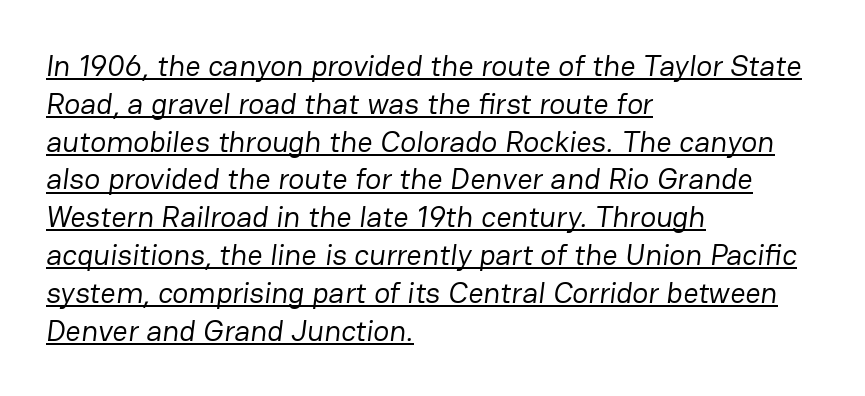
The image shows 30 px regular-weight sans-serif type; set left-aligned, normal line spacing (1.26x), normal letter spacing, underlined; low stroke contrast and a medium x-height.
